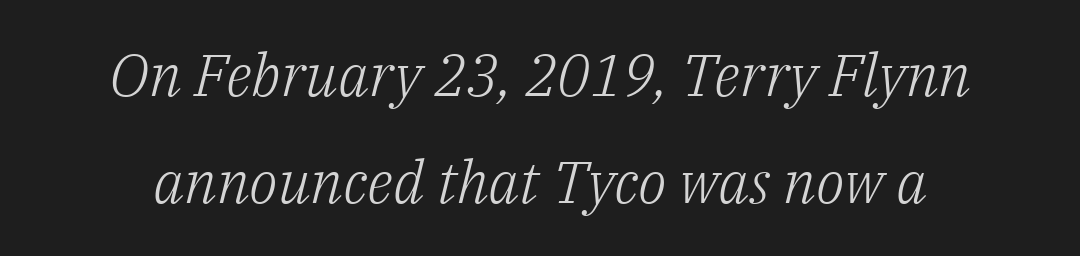
{"serif": "yes", "italic": "yes", "lean": "right", "slant_degrees": 14, "bold": "no", "weight": "light", "width": "normal", "stroke_contrast": "low", "x_height": "medium", "monospaced": "no", "underline": "no", "line_spacing_ratio": 1.82, "letter_spacing": "normal", "letter_spacing_em": 0.0, "glyph_px": 59}
